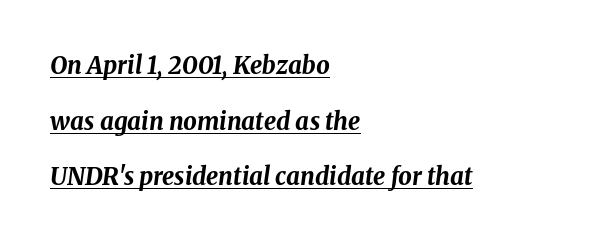
Q: Is the text bold? A: Yes.
Q: Is the text italic (slanted)? A: Yes, it leans right by about 8 degrees.
Q: Is the text underlined? A: Yes.
Q: How is the paragraph aligned? A: Left-aligned.
Q: Is the spacing between letters normal or unusually wide? A: Normal.
Q: Is the spacing between lines tight, normal or loose? A: Loose.
